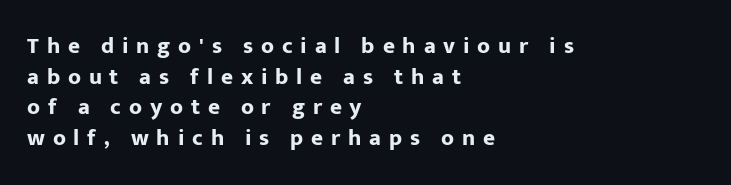
The image shows 23 px bold type, upright; set left-aligned, normal line spacing (1.33x), unusually wide letter spacing (+0.34 em), not underlined.
